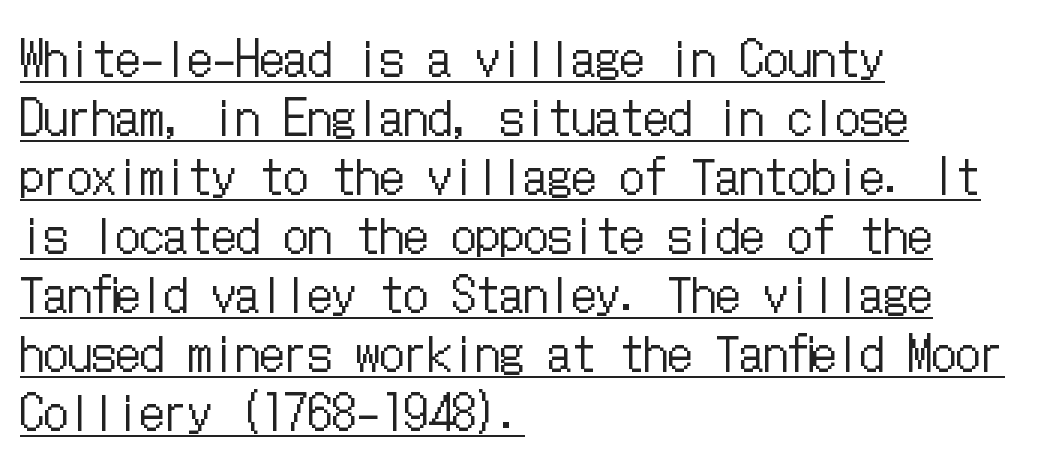
{"italic": "no", "bold": "no", "weight": "regular", "width": "condensed", "stroke_contrast": "low", "x_height": "medium", "underline": "yes", "align": "left", "line_spacing_ratio": 1.23, "letter_spacing": "normal", "letter_spacing_em": 0.0, "glyph_px": 48}
